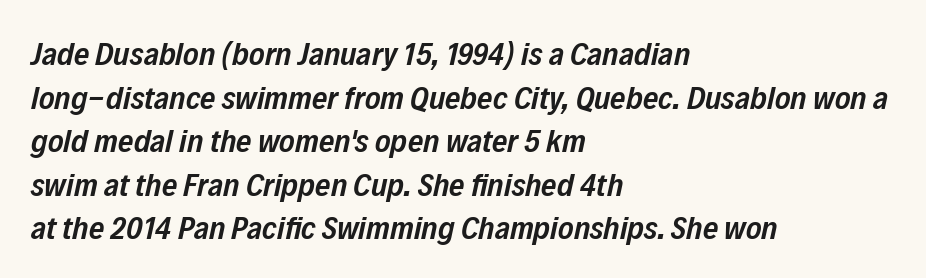
{"italic": "yes", "lean": "right", "slant_degrees": 12, "bold": "semi", "weight": "semibold", "width": "condensed", "stroke_contrast": "low", "x_height": "medium", "monospaced": "no", "underline": "no", "align": "left", "line_spacing": "normal", "line_spacing_ratio": 1.32, "letter_spacing": "normal", "letter_spacing_em": 0.0, "glyph_px": 33}
